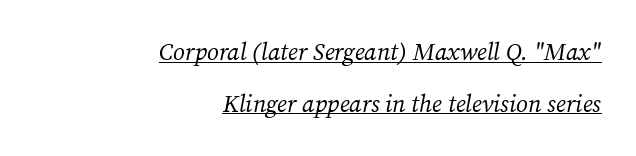
Q: Is the text bold? A: No.
Q: Is the text italic (slanted)? A: Yes, it leans right by about 12 degrees.
Q: Is the text underlined? A: Yes.
Q: How is the paragraph aligned? A: Right-aligned.
Q: Is the spacing between letters normal or unusually wide? A: Normal.
Q: Is the spacing between lines tight, normal or loose? A: Loose.
